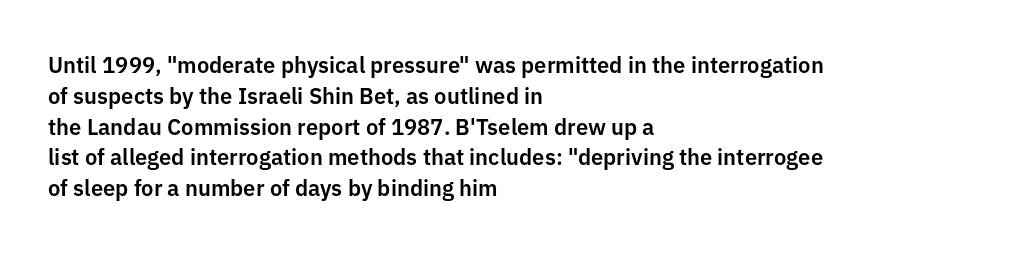
A classic flush-left, rag-right setting is used for this passage. Rendered with straight, roman letterforms. The rendering uses a moderate line-height, typical for paragraphs. In terms of letterspacing, this is plain default setting.
